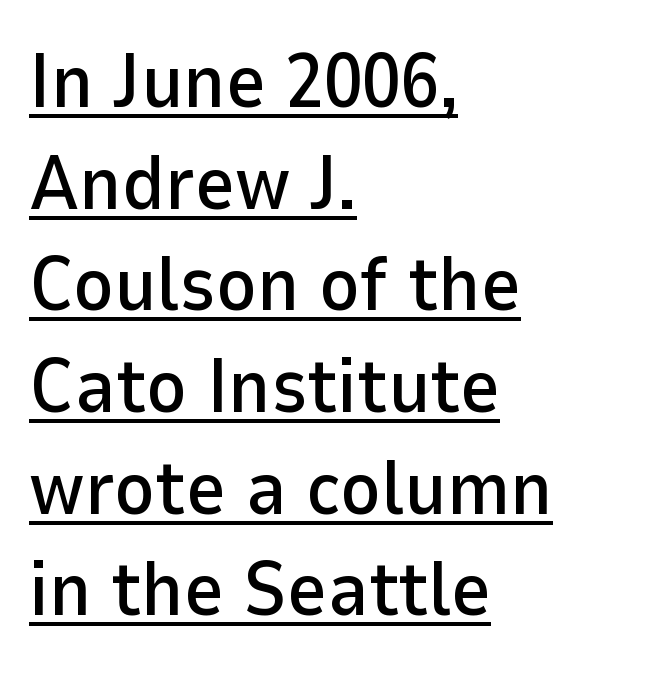
The axis of the letterforms is exactly vertical. The face used here is proportionally spaced, like ordinary book or web type. In CSS terms this would be text-align: left. Nothing sits at the stroke ends, so this counts as sans-serif.
